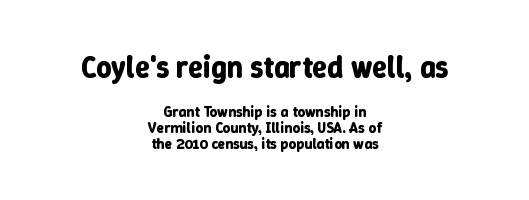
Q: Is the text bold? A: Yes.
Q: Is the text italic (slanted)? A: No, it is upright.
Q: Is the text underlined? A: No.
Q: How is the paragraph aligned? A: Centered.
Q: Is the spacing between letters normal or unusually wide? A: Normal.
Q: Is the spacing between lines tight, normal or loose? A: Tight.
Q: Which block of text is set in a larger size, the first (top) or the second (bottom)? A: The first (top) one.
Q: Width (condensed, normal, or wide)? A: Normal.
Q: Stroke contrast? A: Low.
Q: x-height? A: Medium.
Q: Monospaced? A: No.
